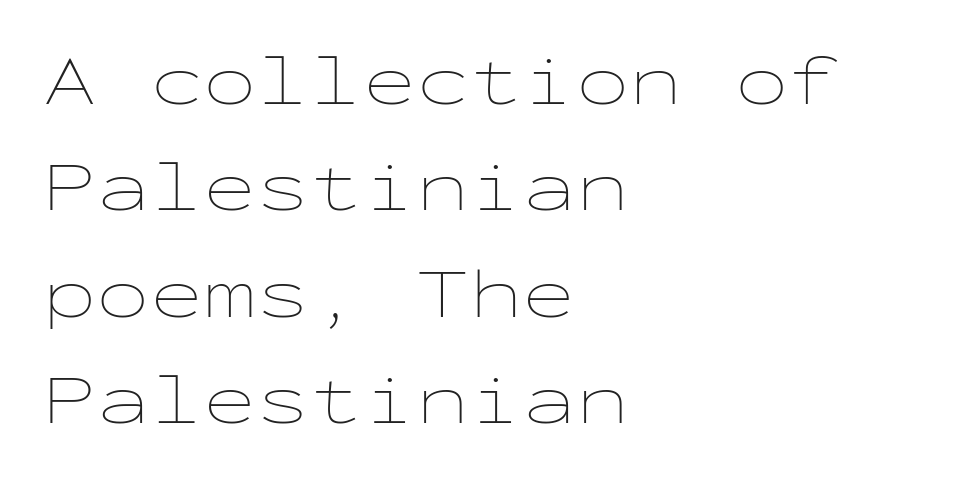
Q: Is the text bold? A: No.
Q: Is the text italic (slanted)? A: No, it is upright.
Q: Is the text underlined? A: No.
Q: How is the paragraph aligned? A: Left-aligned.
Q: Is the spacing between letters normal or unusually wide? A: Normal.
Q: Is the spacing between lines tight, normal or loose? A: Normal.
Q: Width (condensed, normal, or wide)? A: Wide.
Q: Stroke contrast? A: Low.
Q: x-height? A: Medium.
Q: Monospaced? A: Yes.
